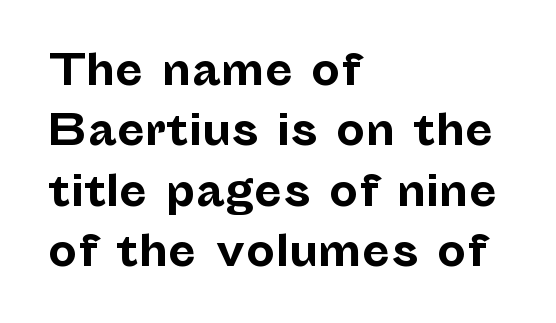
{"serif": "no", "italic": "no", "bold": "yes", "weight": "bold", "width": "normal", "stroke_contrast": "low", "x_height": "medium", "monospaced": "no", "underline": "no", "align": "left", "line_spacing": "normal", "line_spacing_ratio": 1.47, "letter_spacing": "normal", "letter_spacing_em": 0.0, "glyph_px": 41}
